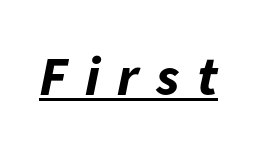
{"italic": "yes", "lean": "right", "slant_degrees": 11, "bold": "yes", "weight": "bold", "width": "normal", "stroke_contrast": "low", "x_height": "medium", "monospaced": "no", "underline": "yes", "letter_spacing": "wide", "letter_spacing_em": 0.32, "glyph_px": 55}
